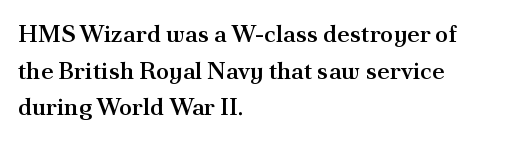
Q: Is the text bold? A: Semi-bold.
Q: Is the text italic (slanted)? A: No, it is upright.
Q: Is the text underlined? A: No.
Q: How is the paragraph aligned? A: Left-aligned.
Q: Is the spacing between letters normal or unusually wide? A: Normal.
Q: Is the spacing between lines tight, normal or loose? A: Normal.
